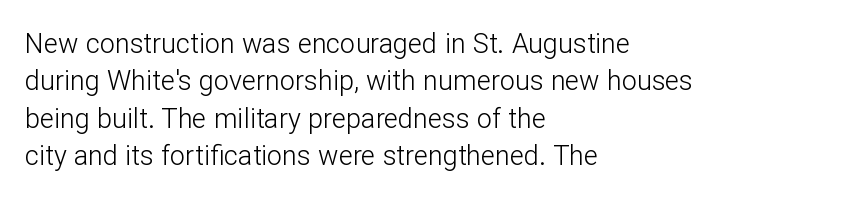
The image shows 27 px text type, upright; set left-aligned, normal line spacing (1.38x), normal letter spacing, not underlined.
